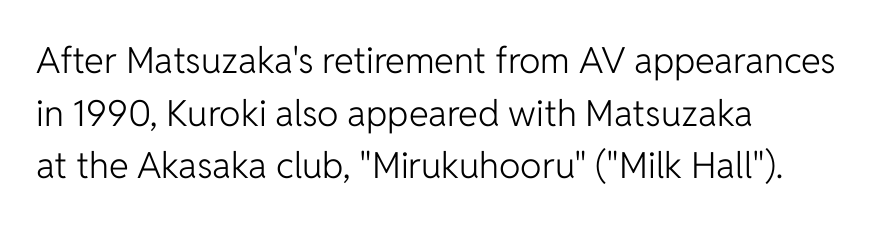
Nope, not italic — everything's standing straight. Spacing between characters is what you'd get straight out of the box. Spacing verdict: proportional, widths tailored to each character. Rows of type keep a routine distance in the vertical direction.
